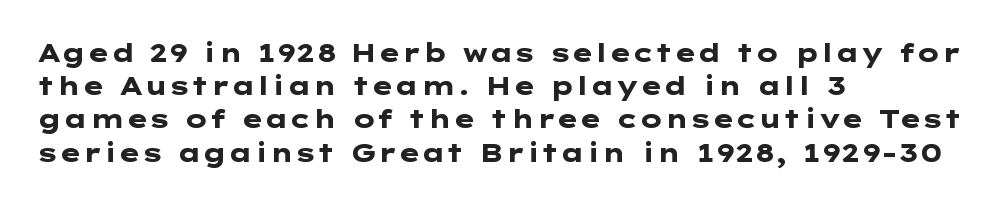
One-word summary of the alignment: left. Compared with an ordinary text face, these strokes are far heavier — a full bold. Interline gaps are of average width in this sample. Letter spacing: default. The baseline area is clear. The letters stand upright; this is a roman face.
